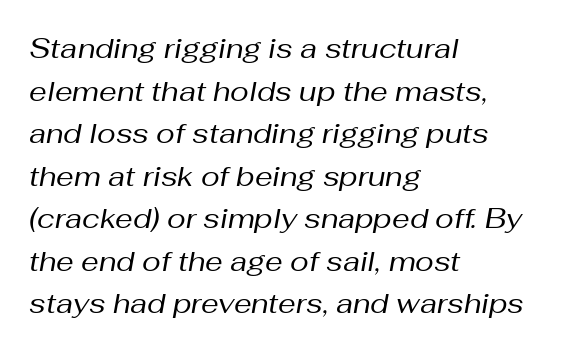
The image shows 28 px regular-weight type, italic (leaning right); set left-aligned, normal line spacing (1.52x), normal letter spacing, not underlined; medium stroke contrast and a medium x-height.
